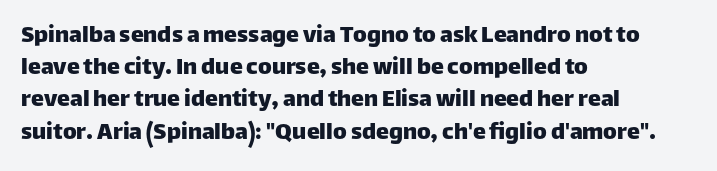
You could call the tracking neutral — neither tight nor loose. Posture: upright roman. Which margin do the lines hug? The left one — the right edge is uneven. Decoration check: the copy has no underline.
